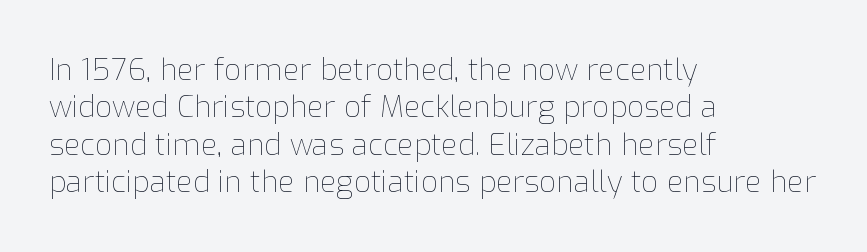
{"italic": "no", "bold": "no", "weight": "thin", "width": "normal", "stroke_contrast": "low", "x_height": "medium", "monospaced": "no", "underline": "no", "align": "left", "line_spacing": "normal", "line_spacing_ratio": 1.25, "letter_spacing": "normal", "letter_spacing_em": 0.0, "glyph_px": 30}
